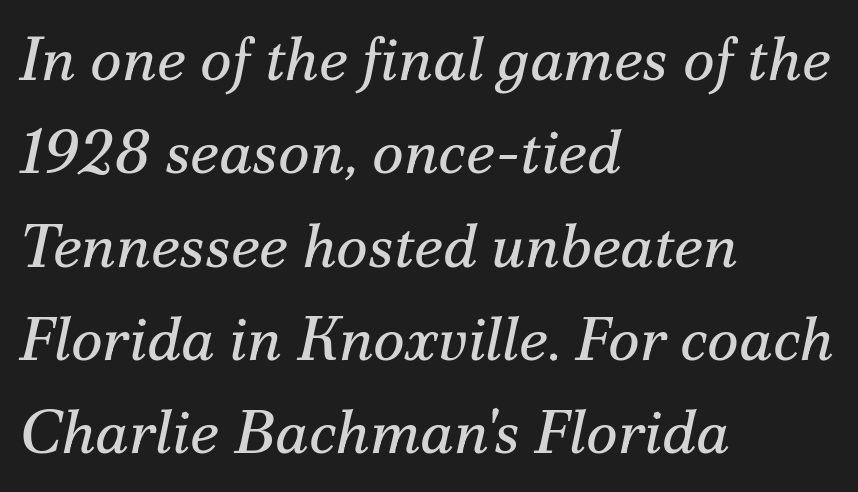
The image shows 61 px regular-weight serif type, italic (leaning right); set left-aligned, normal line spacing (1.53x), normal letter spacing, not underlined; medium stroke contrast and a small x-height.
